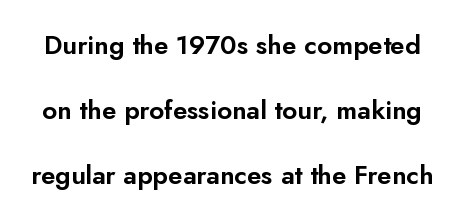
Q: Is the text italic (slanted)? A: No, it is upright.
Q: Is the text underlined? A: No.
Q: Is the spacing between letters normal or unusually wide? A: Normal.
Q: Is the spacing between lines tight, normal or loose? A: Loose.
